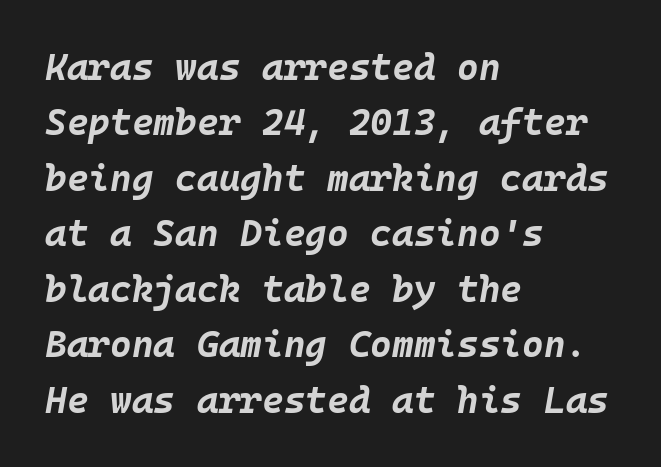
{"italic": "yes", "lean": "right", "slant_degrees": 10, "bold": "yes", "weight": "bold", "width": "normal", "stroke_contrast": "low", "x_height": "large", "monospaced": "yes", "underline": "no", "align": "left", "line_spacing": "normal", "line_spacing_ratio": 1.5, "letter_spacing": "normal", "letter_spacing_em": 0.0, "glyph_px": 37}
